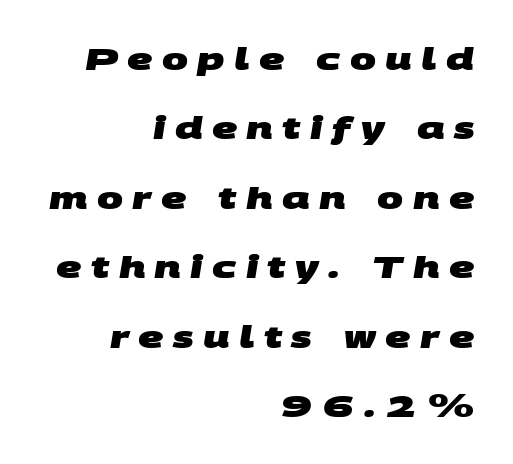
The image shows 31 px heavy, wide sans-serif type; set right-aligned, loose line spacing (2.24x), unusually wide letter spacing (+0.3 em), not underlined; medium stroke contrast and a large x-height.
